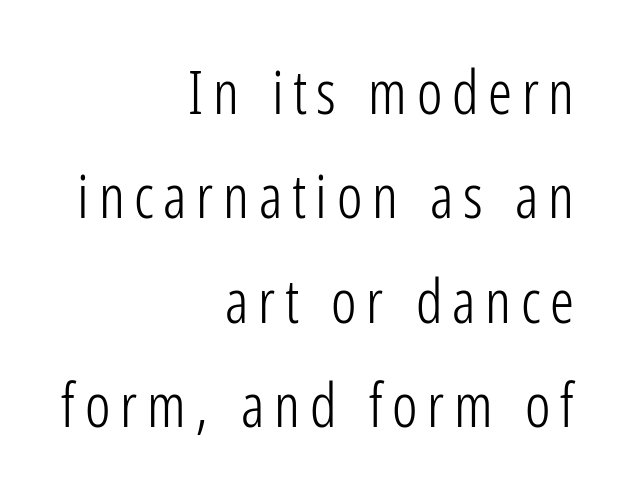
Q: Is the text bold? A: No.
Q: Is the text italic (slanted)? A: No, it is upright.
Q: Is the typeface a serif or a sans-serif typeface? A: Sans-serif.
Q: Is the text underlined? A: No.
Q: How is the paragraph aligned? A: Right-aligned.
Q: Width (condensed, normal, or wide)? A: Condensed.
Q: Stroke contrast? A: Low.
Q: x-height? A: Medium.
Q: Monospaced? A: No.
